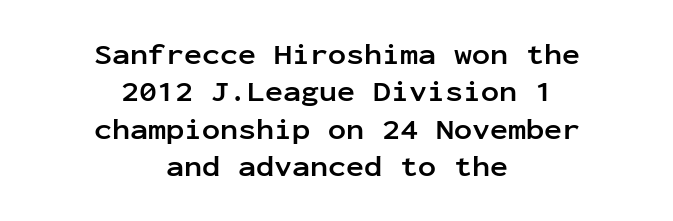
{"serif": "no", "italic": "no", "bold": "yes", "weight": "semibold", "width": "normal", "stroke_contrast": "low", "x_height": "medium", "monospaced": "yes", "underline": "no", "align": "center", "line_spacing": "normal", "line_spacing_ratio": 1.25, "letter_spacing": "normal", "letter_spacing_em": 0.0, "glyph_px": 30}
